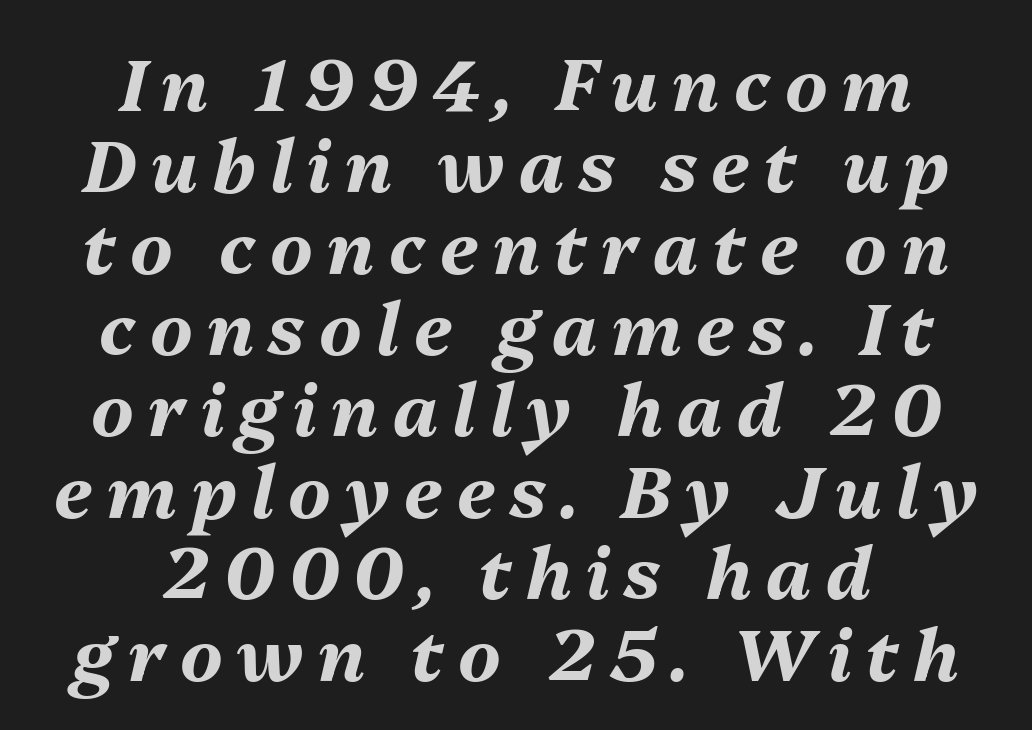
This block would grow much taller if given ordinary leading; it's compressed now. Substantial extra tracking has been applied to these lines. The whitespace from short lines is split evenly between both sides. Compared with ordinary roman type, these characters are visibly tilted.
